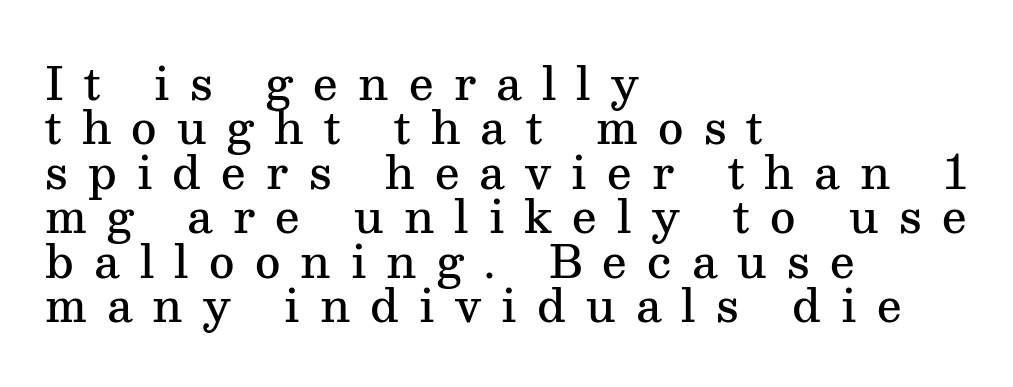
{"serif": "yes", "italic": "no", "bold": "semi", "weight": "semibold", "width": "normal", "stroke_contrast": "medium", "x_height": "medium", "monospaced": "no", "underline": "no", "align": "left", "line_spacing": "tight", "line_spacing_ratio": 1.01, "letter_spacing": "wide", "letter_spacing_em": 0.46, "glyph_px": 44}
